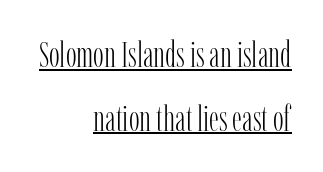
The image shows 36 px light, condensed serif type, upright; set right-aligned, line spacing 1.77x, normal letter spacing, underlined; low stroke contrast and a medium x-height.
